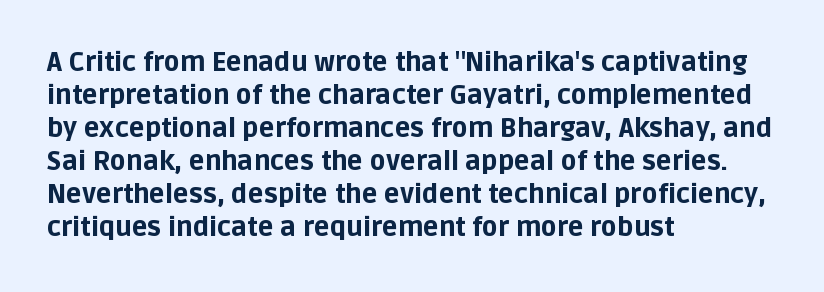
{"italic": "no", "bold": "yes", "underline": "no", "align": "left", "line_spacing": "normal", "line_spacing_ratio": 1.27, "letter_spacing": "normal", "letter_spacing_em": 0.0, "glyph_px": 26}
